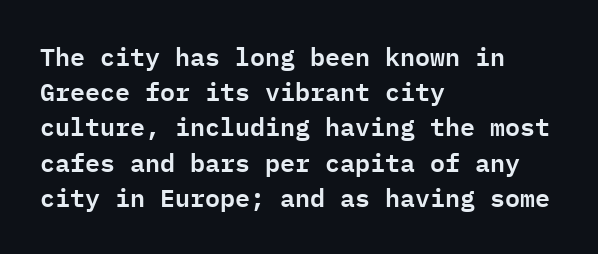
Q: Is the text italic (slanted)? A: No, it is upright.
Q: Is the text underlined? A: No.
Q: How is the paragraph aligned? A: Left-aligned.
Q: Is the spacing between letters normal or unusually wide? A: Normal.
Q: Is the spacing between lines tight, normal or loose? A: Normal.
